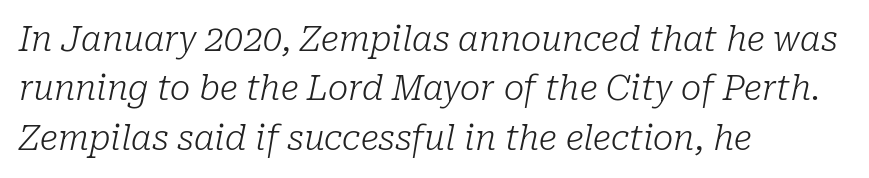
Q: Is the text bold? A: No.
Q: Is the text italic (slanted)? A: Yes, it leans right by about 10 degrees.
Q: Is the typeface a serif or a sans-serif typeface? A: Serif.
Q: Is the text underlined? A: No.
Q: How is the paragraph aligned? A: Left-aligned.
Q: Is the spacing between letters normal or unusually wide? A: Normal.
Q: Is the spacing between lines tight, normal or loose? A: Normal.
Q: Width (condensed, normal, or wide)? A: Normal.
Q: Stroke contrast? A: Low.
Q: x-height? A: Medium.
Q: Monospaced? A: No.
